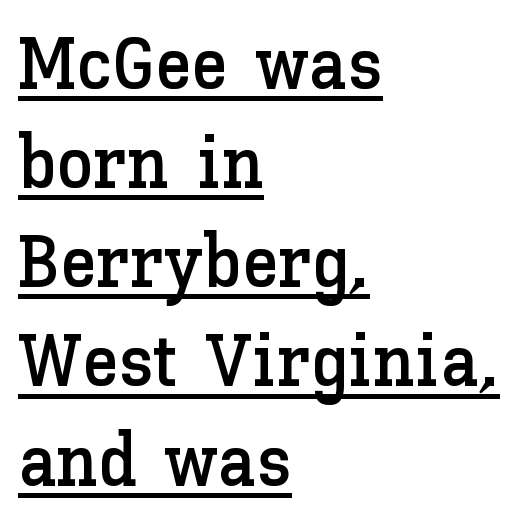
You can see a thin bar hugging the bottom of the glyphs. Style check: upright. These lines sit exactly where default settings would place them. Between one letter and the next there's only the usual sliver of space.
